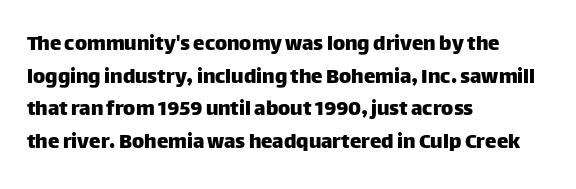
All the whitespace from short lines collects on the right. Standard letterfit; no display-style spreading of the glyphs. The area under the type is left untouched. Characters remain perfectly vertical along every line. If you measured baseline to baseline, you'd find a middling distance.
